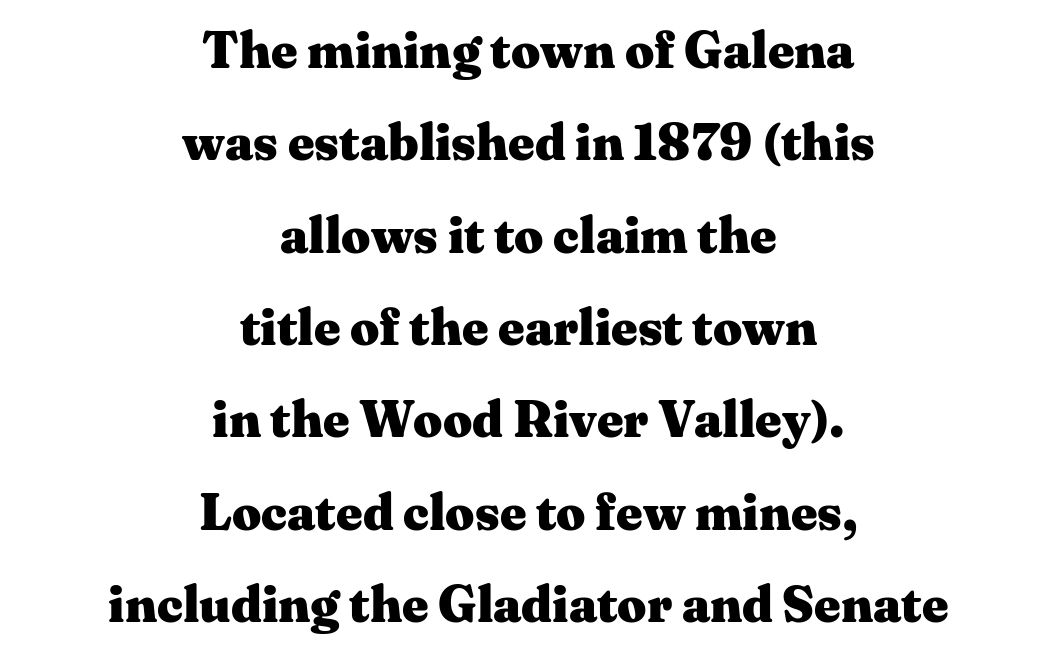
{"serif": "yes", "italic": "no", "bold": "yes", "weight": "heavy", "width": "wide", "stroke_contrast": "medium", "x_height": "medium", "monospaced": "no", "underline": "no", "align": "center", "line_spacing_ratio": 1.81, "letter_spacing": "normal", "letter_spacing_em": 0.0, "glyph_px": 51}
